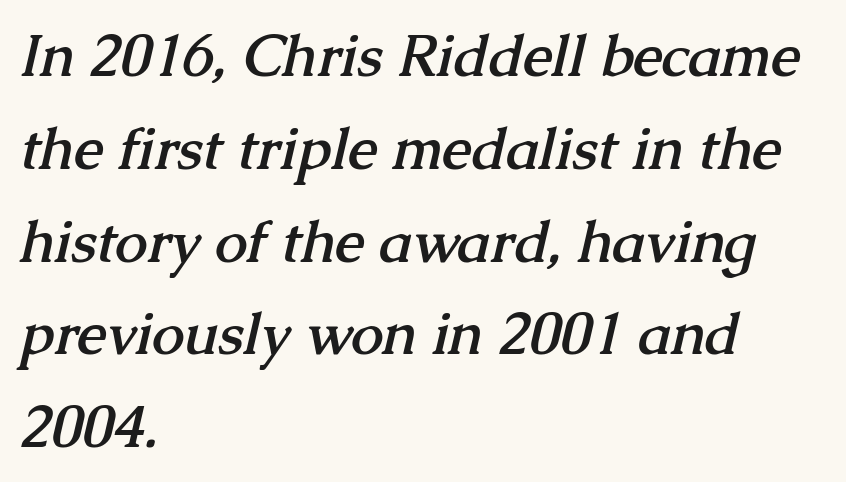
The image shows 58 px semibold serif type; set left-aligned, normal line spacing (1.6x), normal letter spacing, not underlined; medium stroke contrast and a medium x-height.
